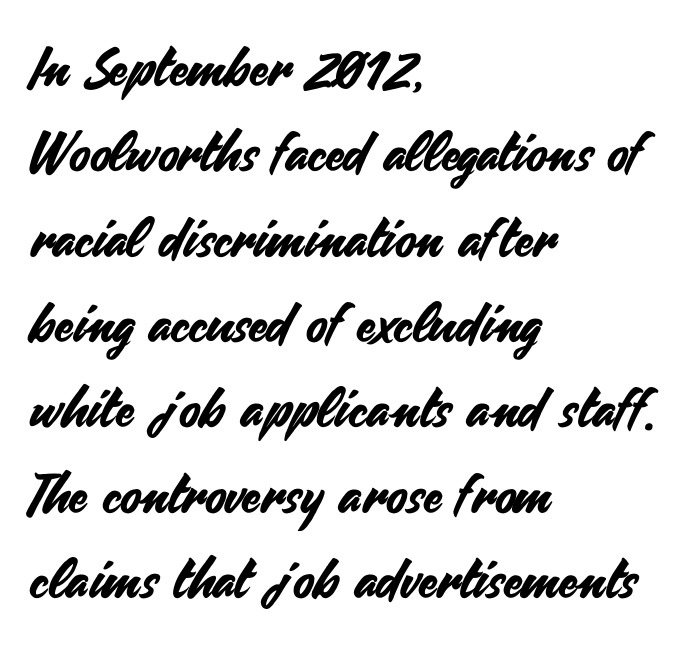
Layout note: lines flush left. A normal amount of white space separates one row of letters from the next. Look at the bottom of the vertical strokes: they stop flat, with no serifs. Just letters on the line, the space beneath them empty. The rendering keeps characters at their native spacing.
